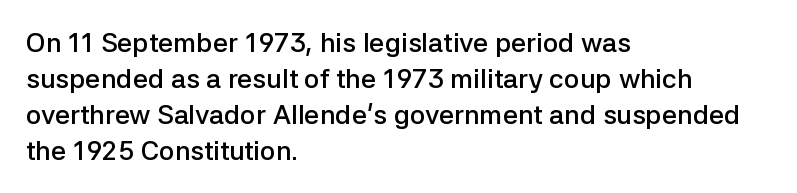
The image shows 27 px text type, upright; set left-aligned, normal line spacing (1.33x), normal letter spacing, not underlined.
